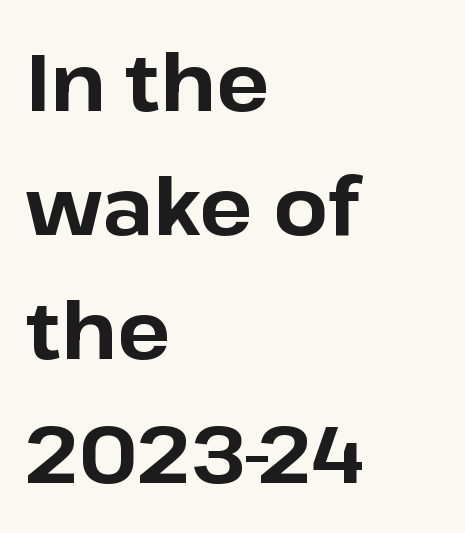
The image shows 79 px bold sans-serif type, upright; set left-aligned, normal line spacing (1.57x), normal letter spacing, not underlined; low stroke contrast and a medium x-height.
